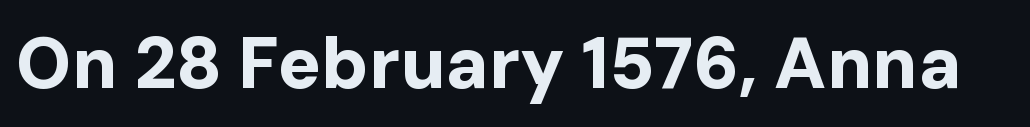
Q: Is the text bold? A: Yes.
Q: Is the text italic (slanted)? A: No, it is upright.
Q: Is the typeface a serif or a sans-serif typeface? A: Sans-serif.
Q: Is the text underlined? A: No.
Q: Is the spacing between letters normal or unusually wide? A: Normal.
Q: Width (condensed, normal, or wide)? A: Normal.
Q: Stroke contrast? A: Low.
Q: x-height? A: Medium.
Q: Monospaced? A: No.
